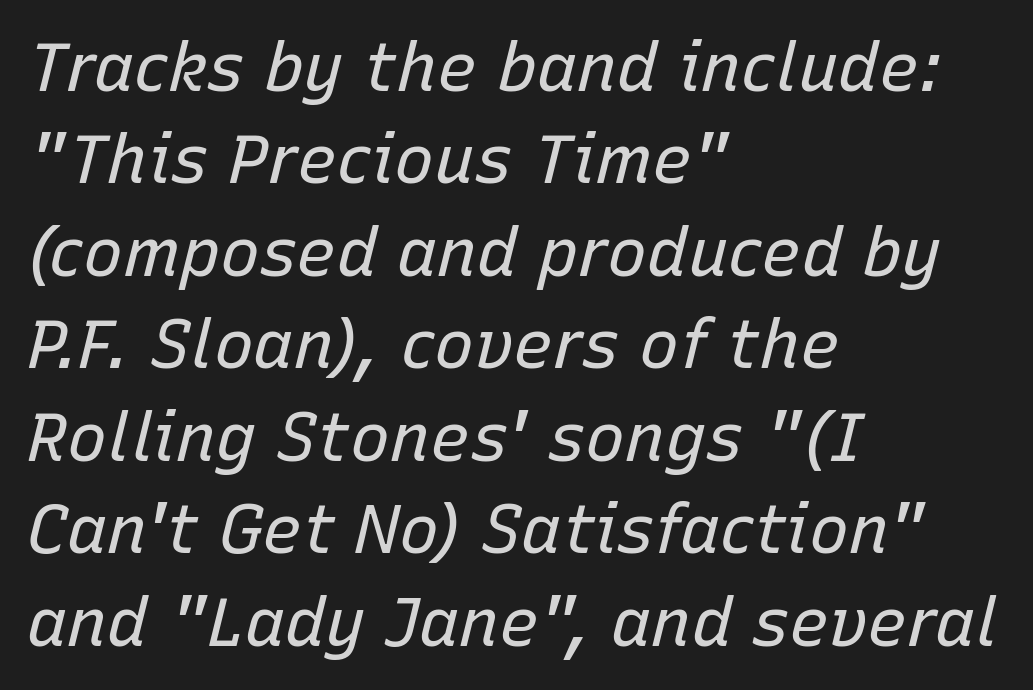
{"italic": "yes", "lean": "right", "slant_degrees": 15, "bold": "no", "weight": "regular", "width": "normal", "stroke_contrast": "low", "x_height": "medium", "monospaced": "no", "underline": "no", "align": "left", "line_spacing": "normal", "line_spacing_ratio": 1.38, "letter_spacing": "normal", "letter_spacing_em": 0.0, "glyph_px": 67}
